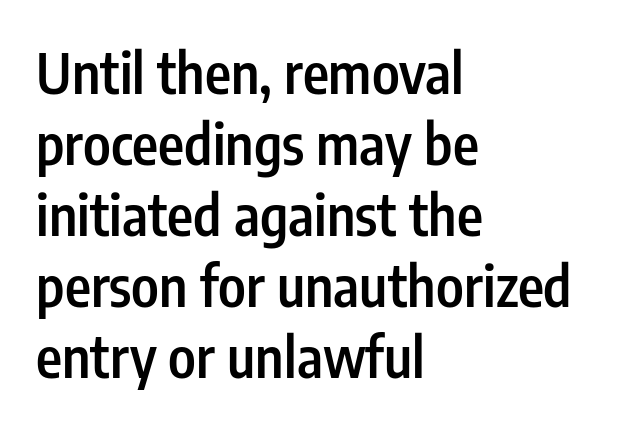
Q: Is the text bold? A: Semi-bold.
Q: Is the text italic (slanted)? A: No, it is upright.
Q: Is the typeface a serif or a sans-serif typeface? A: Sans-serif.
Q: Is the text underlined? A: No.
Q: How is the paragraph aligned? A: Left-aligned.
Q: Is the spacing between letters normal or unusually wide? A: Normal.
Q: Is the spacing between lines tight, normal or loose? A: Normal.
Q: Width (condensed, normal, or wide)? A: Condensed.
Q: Stroke contrast? A: Low.
Q: x-height? A: Medium.
Q: Monospaced? A: No.
